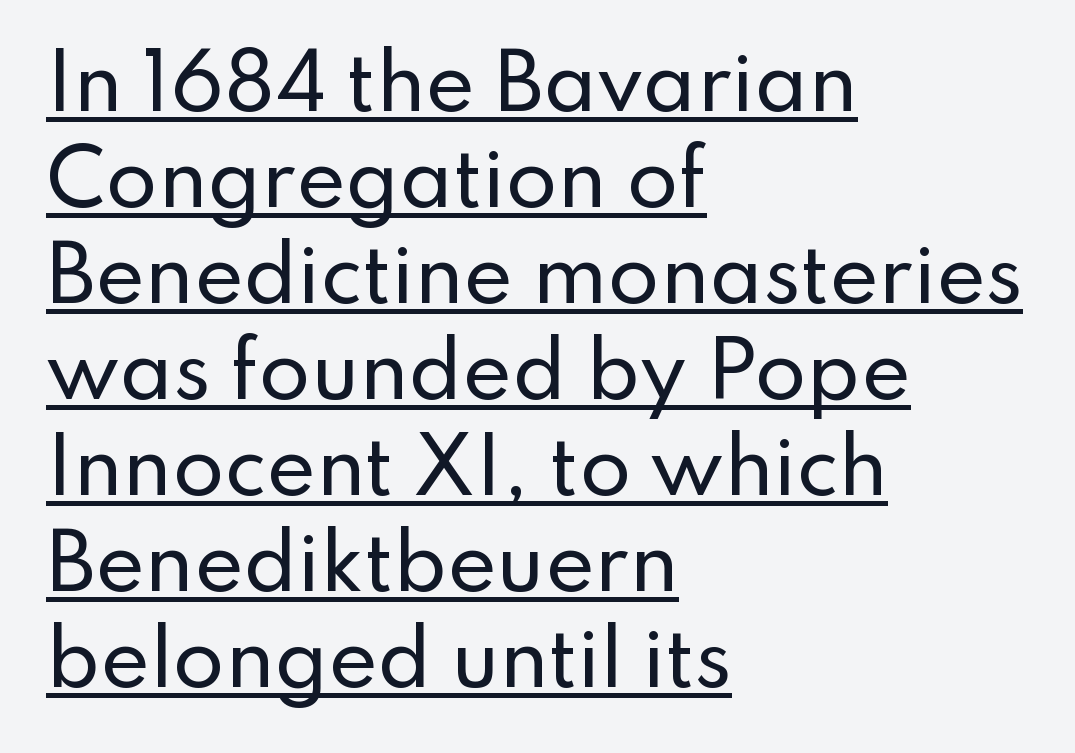
Proportional: the letters do not fall into vertical columns. Each line starts at the same left margin while the right side varies. The type family on display is of the sans-serif kind. In terms of leading, this rendering sits right in the middle.
